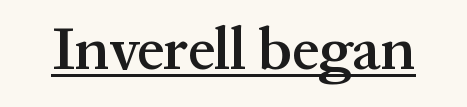
The image shows 60 px semibold serif type, upright; set normal letter spacing, underlined; medium stroke contrast and a medium x-height.
